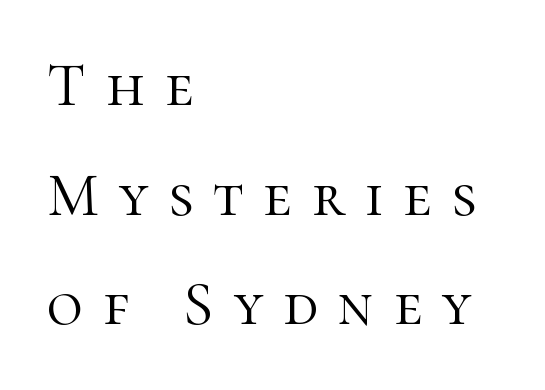
Q: Is the text bold? A: No.
Q: Is the text italic (slanted)? A: No, it is upright.
Q: Is the typeface a serif or a sans-serif typeface? A: Serif.
Q: Is the text underlined? A: No.
Q: How is the paragraph aligned? A: Left-aligned.
Q: Is the spacing between letters normal or unusually wide? A: Unusually wide.
Q: Width (condensed, normal, or wide)? A: Normal.
Q: Stroke contrast? A: High.
Q: x-height? A: Medium.
Q: Monospaced? A: No.
